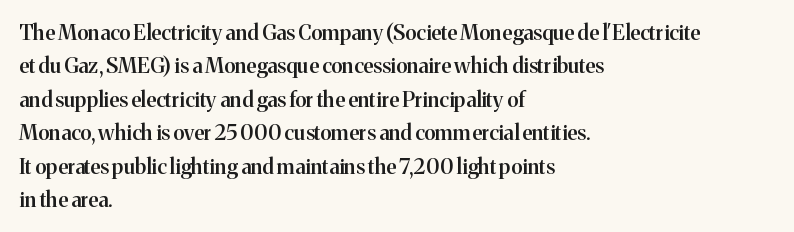
Q: Is the text bold? A: Semi-bold.
Q: Is the text italic (slanted)? A: No, it is upright.
Q: Is the text underlined? A: No.
Q: How is the paragraph aligned? A: Left-aligned.
Q: Is the spacing between letters normal or unusually wide? A: Normal.
Q: Is the spacing between lines tight, normal or loose? A: Normal.
